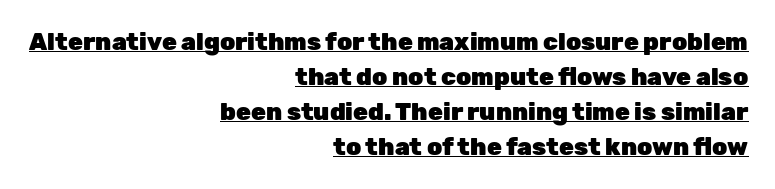
Q: Is the text bold? A: Yes.
Q: Is the text italic (slanted)? A: No, it is upright.
Q: Is the text underlined? A: Yes.
Q: How is the paragraph aligned? A: Right-aligned.
Q: Is the spacing between letters normal or unusually wide? A: Normal.
Q: Is the spacing between lines tight, normal or loose? A: Normal.
